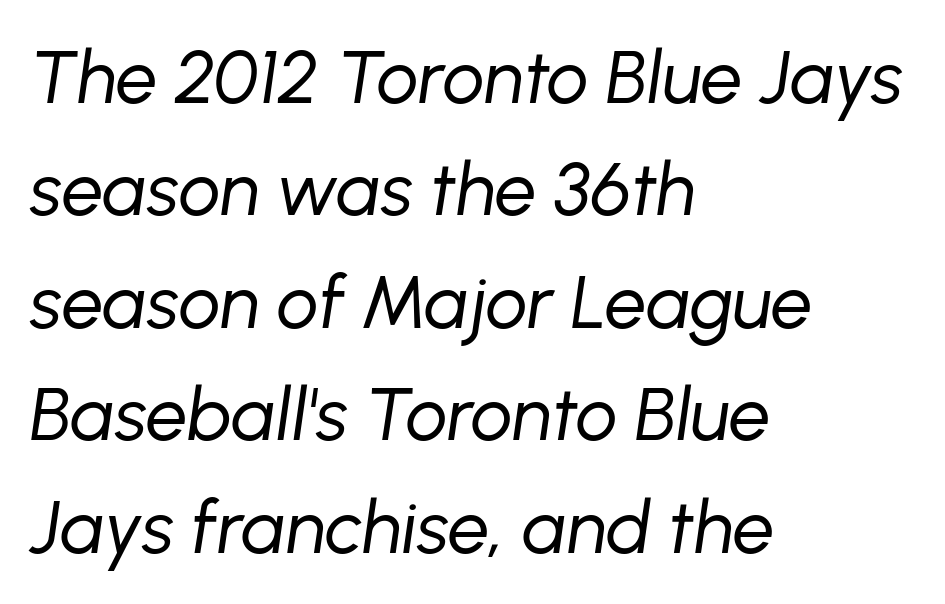
Q: Is the text bold? A: No.
Q: Is the text italic (slanted)? A: Yes, it leans right by about 8 degrees.
Q: Is the text underlined? A: No.
Q: How is the paragraph aligned? A: Left-aligned.
Q: Is the spacing between letters normal or unusually wide? A: Normal.
Q: Is the spacing between lines tight, normal or loose? A: Normal.
Q: Width (condensed, normal, or wide)? A: Normal.
Q: Stroke contrast? A: Low.
Q: x-height? A: Medium.
Q: Monospaced? A: No.
